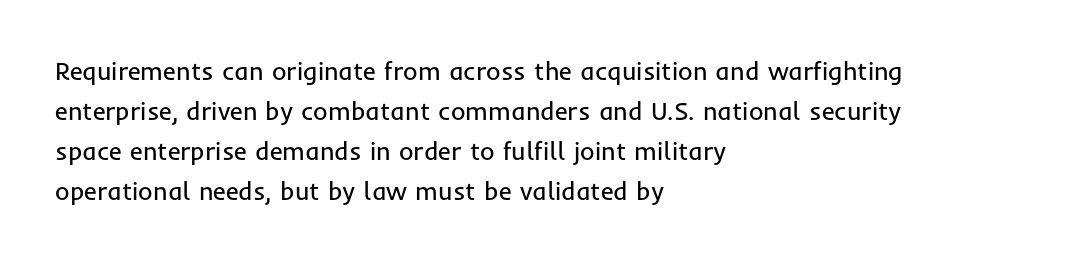
The area under the type is left untouched. A typesetter would mark this as roman, not italic. What's the leading like? Ordinary, nothing unusual. A typesetter would call this zero additional tracking. Which margin do the lines hug? The left one — the right edge is uneven. The cut favours lightness, reaching ordinary text weight at its darkest.
